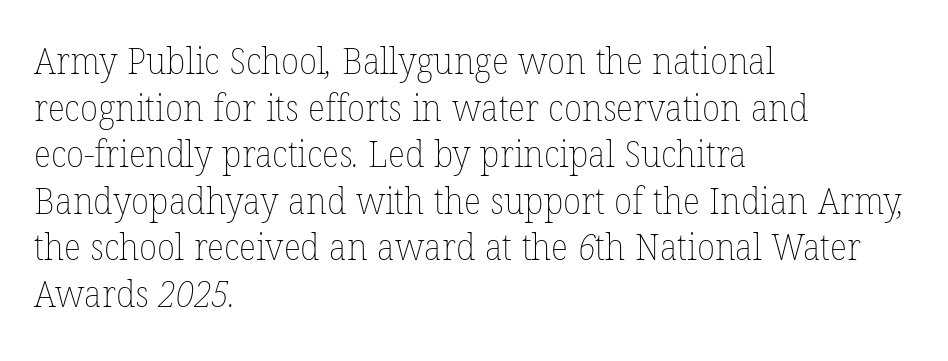
{"bold": "no", "weight": "thin", "width": "normal", "stroke_contrast": "low", "x_height": "medium", "monospaced": "no", "underline": "no", "align": "left", "line_spacing": "normal", "line_spacing_ratio": 1.26, "letter_spacing": "normal", "letter_spacing_em": 0.0, "glyph_px": 37}
